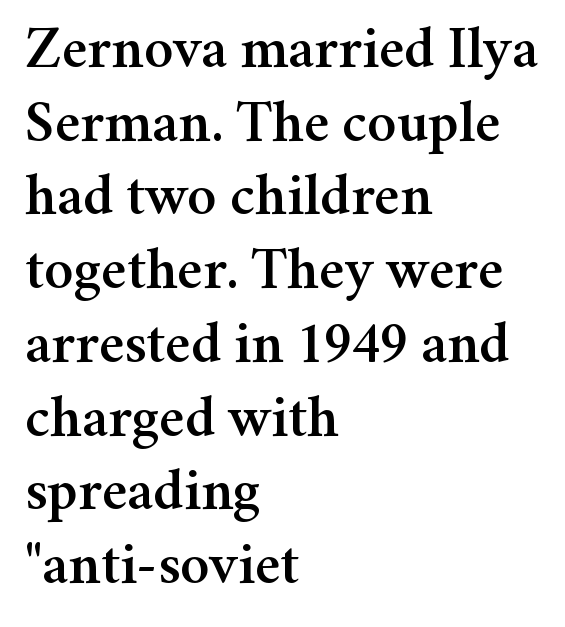
Beneath every word, the page is bare. I'd call this a serif setting — the letters wear small feet. Is the letter spacing exaggerated? No — it looks like the ordinary default. The letters advance in unequal steps, a hallmark of proportional type.
